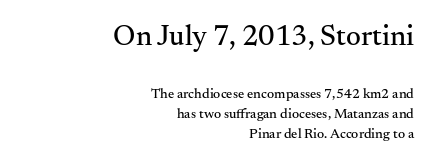
{"serif": "yes", "italic": "no", "width": "normal", "stroke_contrast": "medium", "x_height": "small", "monospaced": "no", "underline": "no", "align": "right", "line_spacing": "normal", "line_spacing_ratio": 1.41, "letter_spacing": "normal", "letter_spacing_em": 0.0, "larger_block": "first", "size_ratio": 2.07, "glyph_px": 29}
